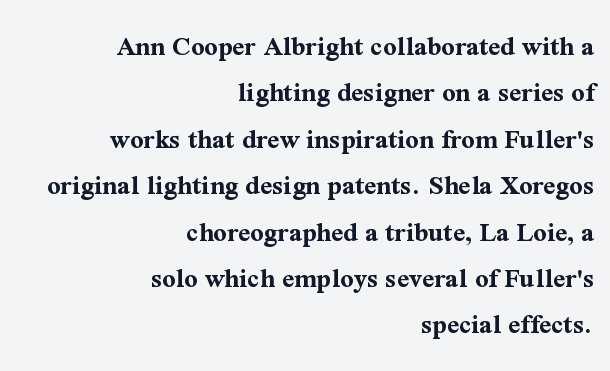
{"serif": "yes", "italic": "no", "bold": "yes", "weight": "bold", "width": "normal", "stroke_contrast": "medium", "x_height": "medium", "monospaced": "no", "underline": "no", "align": "right", "line_spacing": "normal", "line_spacing_ratio": 1.6, "letter_spacing": "normal", "letter_spacing_em": 0.0, "glyph_px": 29}
